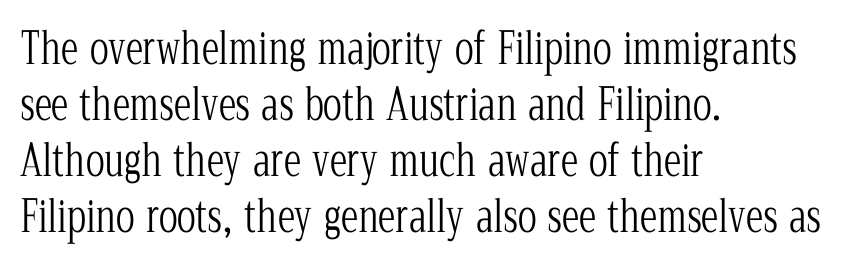
The image shows 44 px light, condensed serif type, upright; set left-aligned, normal line spacing (1.27x), normal letter spacing, not underlined; low stroke contrast and a medium x-height.
